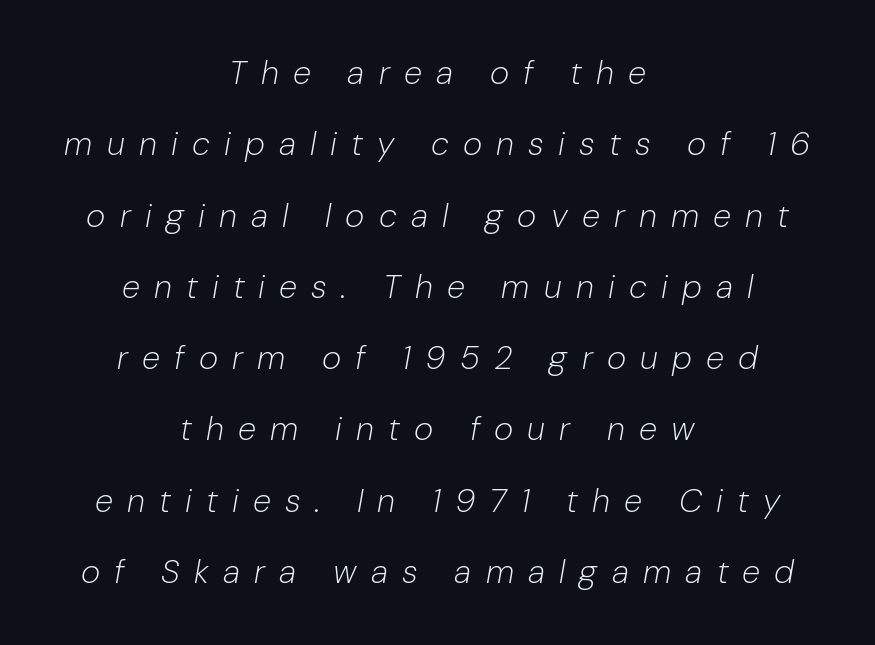
The image shows 33 px light type, italic (leaning right); set centered, loose line spacing (2.16x), unusually wide letter spacing (+0.43 em), not underlined; low stroke contrast and a medium x-height.
